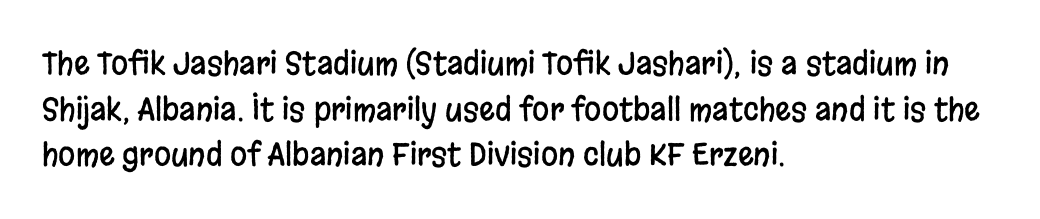
Q: Is the text italic (slanted)? A: No, it is upright.
Q: Is the typeface a serif or a sans-serif typeface? A: Sans-serif.
Q: Is the text underlined? A: No.
Q: How is the paragraph aligned? A: Left-aligned.
Q: Is the spacing between letters normal or unusually wide? A: Normal.
Q: Is the spacing between lines tight, normal or loose? A: Normal.
Q: Width (condensed, normal, or wide)? A: Condensed.
Q: Stroke contrast? A: Low.
Q: x-height? A: Large.
Q: Monospaced? A: No.
